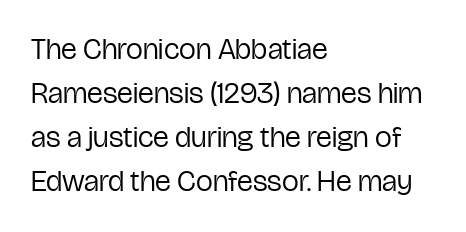
{"serif": "no", "italic": "no", "bold": "no", "weight": "regular", "width": "condensed", "stroke_contrast": "low", "x_height": "medium", "monospaced": "no", "underline": "no", "align": "left", "line_spacing": "normal", "line_spacing_ratio": 1.47, "letter_spacing": "normal", "letter_spacing_em": 0.0, "glyph_px": 30}
